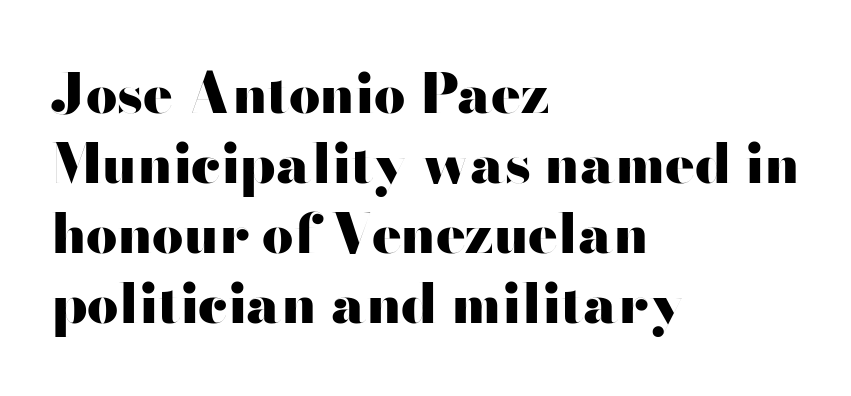
Q: Is the text bold? A: Yes.
Q: Is the text italic (slanted)? A: No, it is upright.
Q: Is the typeface a serif or a sans-serif typeface? A: Serif.
Q: Is the text underlined? A: No.
Q: How is the paragraph aligned? A: Left-aligned.
Q: Is the spacing between letters normal or unusually wide? A: Normal.
Q: Is the spacing between lines tight, normal or loose? A: Normal.
Q: Width (condensed, normal, or wide)? A: Wide.
Q: Stroke contrast? A: High.
Q: x-height? A: Small.
Q: Monospaced? A: No.
